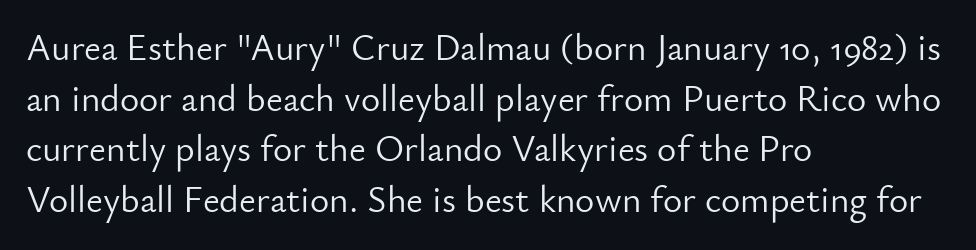
Q: Is the text bold? A: No.
Q: Is the text italic (slanted)? A: No, it is upright.
Q: Is the typeface a serif or a sans-serif typeface? A: Sans-serif.
Q: Is the text underlined? A: No.
Q: How is the paragraph aligned? A: Left-aligned.
Q: Is the spacing between letters normal or unusually wide? A: Normal.
Q: Is the spacing between lines tight, normal or loose? A: Normal.
Q: Width (condensed, normal, or wide)? A: Normal.
Q: Stroke contrast? A: Low.
Q: x-height? A: Small.
Q: Monospaced? A: No.
